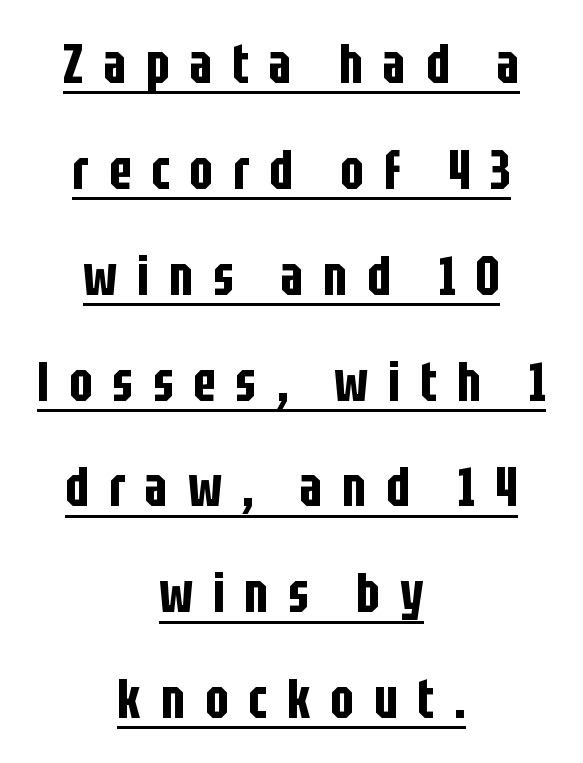
{"serif": "no", "italic": "no", "width": "condensed", "stroke_contrast": "low", "x_height": "large", "monospaced": "no", "underline": "yes", "align": "center", "line_spacing_ratio": 1.89, "letter_spacing": "wide", "letter_spacing_em": 0.35, "glyph_px": 56}
